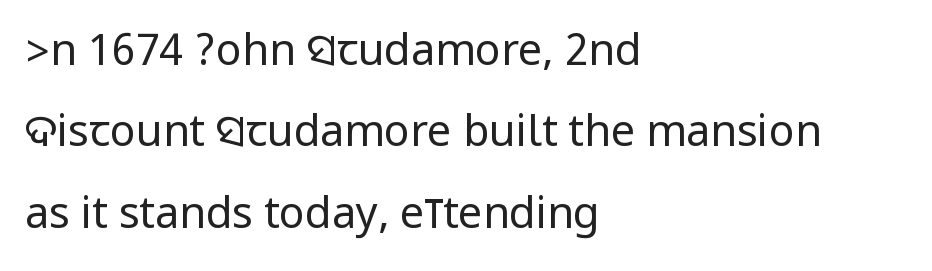
{"serif": "no", "italic": "no", "bold": "no", "weight": "regular", "width": "condensed", "stroke_contrast": "low", "underline": "no", "align": "left", "line_spacing_ratio": 1.89, "letter_spacing": "normal", "letter_spacing_em": 0.0, "glyph_px": 43}
